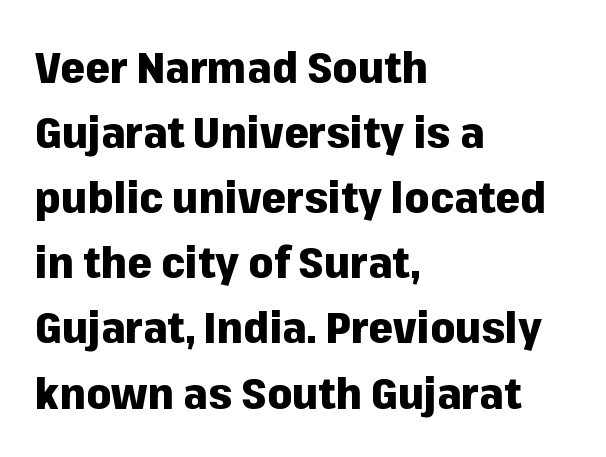
{"serif": "no", "italic": "no", "bold": "yes", "weight": "heavy", "width": "normal", "stroke_contrast": "low", "x_height": "medium", "monospaced": "no", "underline": "no", "align": "left", "line_spacing": "normal", "line_spacing_ratio": 1.48, "letter_spacing": "normal", "letter_spacing_em": 0.0, "glyph_px": 44}
